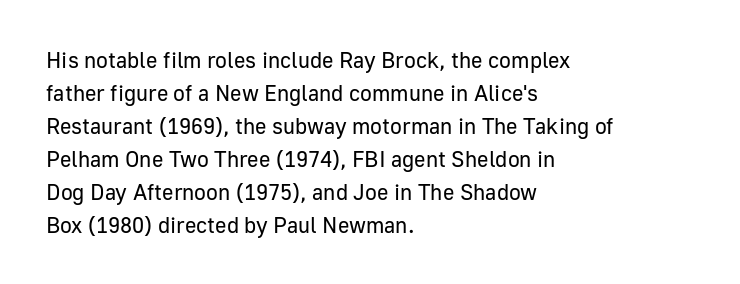
{"italic": "no", "bold": "no", "underline": "no", "align": "left", "line_spacing": "normal", "line_spacing_ratio": 1.5, "letter_spacing": "normal", "letter_spacing_em": 0.0, "glyph_px": 22}
